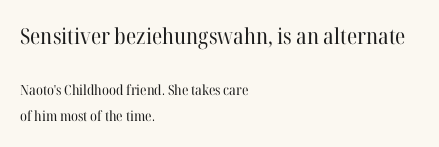
Q: Is the text bold? A: No.
Q: Is the text italic (slanted)? A: No, it is upright.
Q: Is the text underlined? A: No.
Q: How is the paragraph aligned? A: Left-aligned.
Q: Is the spacing between letters normal or unusually wide? A: Normal.
Q: Is the spacing between lines tight, normal or loose? A: Loose.
Q: Which block of text is set in a larger size, the first (top) or the second (bottom)? A: The first (top) one.
